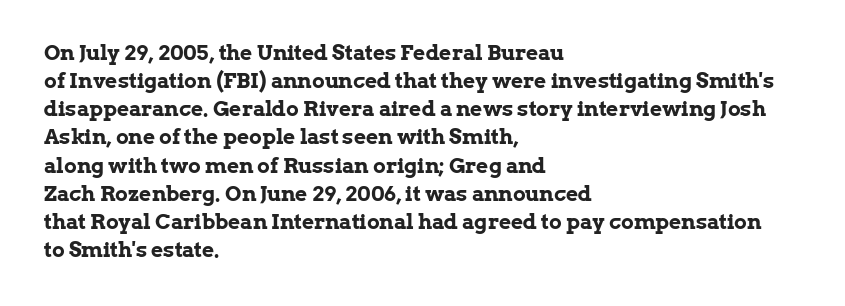
Q: Is the text bold? A: Yes.
Q: Is the text italic (slanted)? A: No, it is upright.
Q: Is the text underlined? A: No.
Q: How is the paragraph aligned? A: Left-aligned.
Q: Is the spacing between letters normal or unusually wide? A: Normal.
Q: Is the spacing between lines tight, normal or loose? A: Normal.
